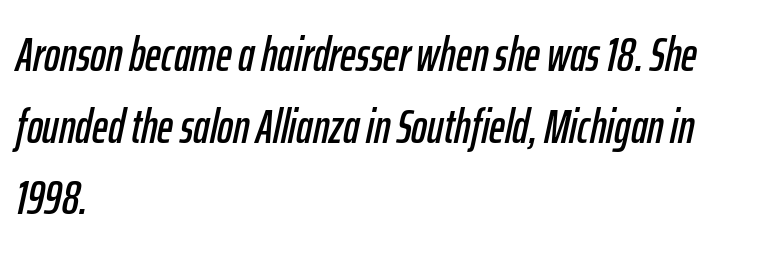
{"italic": "yes", "lean": "right", "slant_degrees": 12, "width": "condensed", "stroke_contrast": "low", "x_height": "medium", "monospaced": "no", "underline": "no", "align": "left", "line_spacing": "normal", "line_spacing_ratio": 1.49, "letter_spacing": "normal", "letter_spacing_em": 0.0, "glyph_px": 48}
